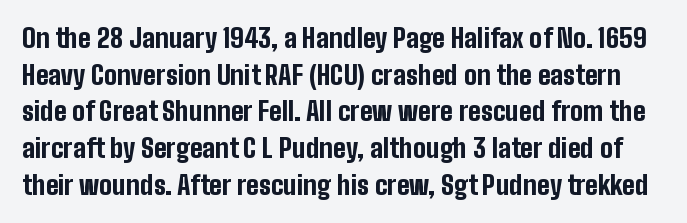
{"italic": "no", "bold": "yes", "underline": "no", "line_spacing": "normal", "line_spacing_ratio": 1.41, "letter_spacing": "normal", "letter_spacing_em": 0.0, "glyph_px": 26}
